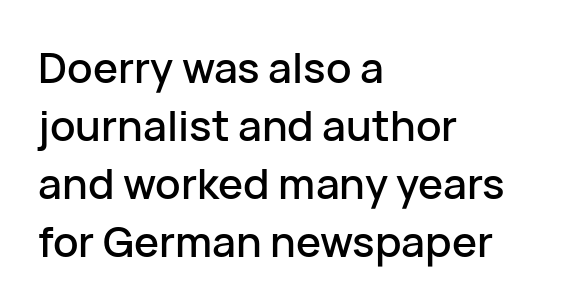
{"serif": "no", "italic": "no", "width": "normal", "stroke_contrast": "low", "x_height": "medium", "monospaced": "no", "underline": "no", "align": "left", "line_spacing": "normal", "line_spacing_ratio": 1.38, "letter_spacing": "normal", "letter_spacing_em": 0.0, "glyph_px": 42}
